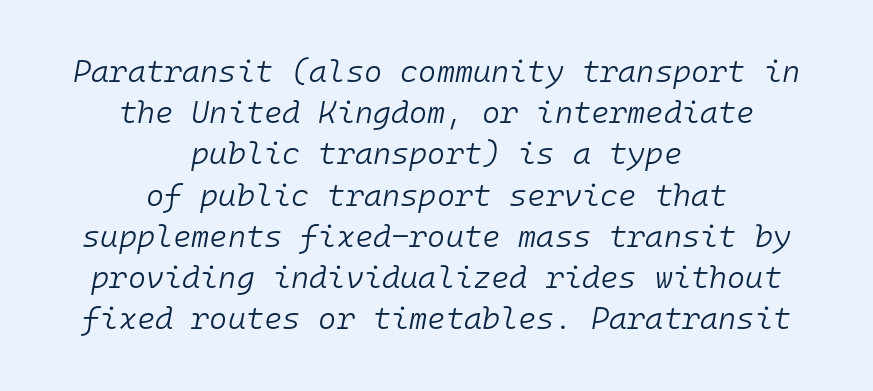
Q: Is the text bold? A: No.
Q: Is the text italic (slanted)? A: Yes, it leans right by about 10 degrees.
Q: Is the text underlined? A: No.
Q: How is the paragraph aligned? A: Centered.
Q: Is the spacing between letters normal or unusually wide? A: Normal.
Q: Is the spacing between lines tight, normal or loose? A: Normal.
Q: Width (condensed, normal, or wide)? A: Normal.
Q: Stroke contrast? A: Low.
Q: x-height? A: Medium.
Q: Monospaced? A: Yes.
